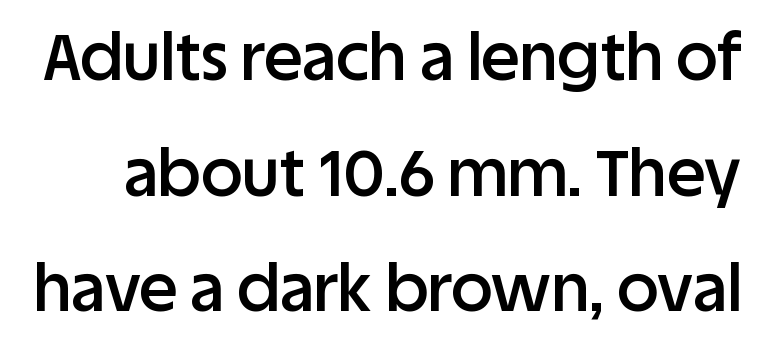
The image shows 65 px semibold sans-serif type, upright; set line spacing 1.78x, normal letter spacing, not underlined; low stroke contrast and a large x-height.
